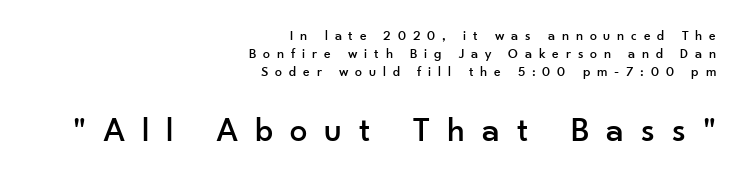
{"serif": "no", "italic": "no", "width": "normal", "stroke_contrast": "low", "x_height": "small", "monospaced": "no", "underline": "no", "align": "right", "line_spacing": "normal", "line_spacing_ratio": 1.28, "letter_spacing": "wide", "letter_spacing_em": 0.49, "larger_block": "second", "size_ratio": 2.5, "glyph_px": 35}
